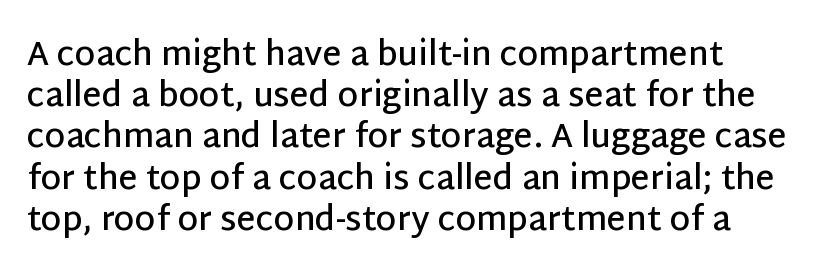
{"serif": "no", "italic": "no", "bold": "semi", "weight": "semibold", "width": "normal", "stroke_contrast": "low", "x_height": "large", "monospaced": "no", "underline": "no", "align": "left", "line_spacing": "normal", "line_spacing_ratio": 1.25, "letter_spacing": "normal", "letter_spacing_em": 0.0, "glyph_px": 33}
